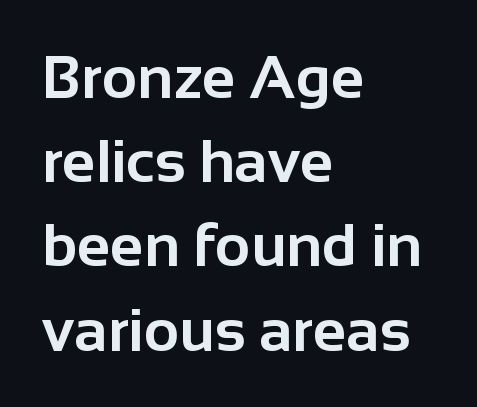
Q: Is the text bold? A: Yes.
Q: Is the text italic (slanted)? A: No, it is upright.
Q: Is the typeface a serif or a sans-serif typeface? A: Sans-serif.
Q: Is the text underlined? A: No.
Q: How is the paragraph aligned? A: Left-aligned.
Q: Is the spacing between letters normal or unusually wide? A: Normal.
Q: Is the spacing between lines tight, normal or loose? A: Normal.
Q: Width (condensed, normal, or wide)? A: Normal.
Q: Stroke contrast? A: Low.
Q: x-height? A: Medium.
Q: Monospaced? A: No.
